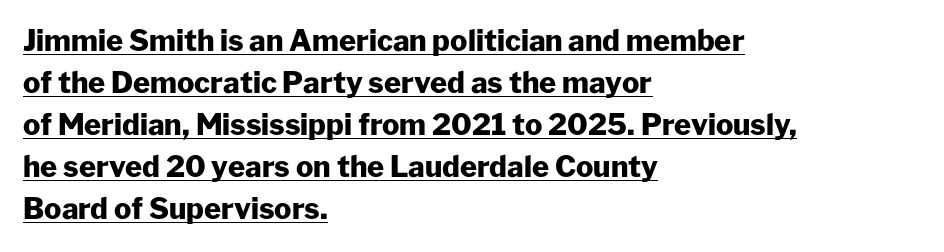
Q: Is the text bold? A: Yes.
Q: Is the text italic (slanted)? A: No, it is upright.
Q: Is the typeface a serif or a sans-serif typeface? A: Sans-serif.
Q: Is the text underlined? A: Yes.
Q: How is the paragraph aligned? A: Left-aligned.
Q: Is the spacing between letters normal or unusually wide? A: Normal.
Q: Is the spacing between lines tight, normal or loose? A: Normal.
Q: Width (condensed, normal, or wide)? A: Normal.
Q: Stroke contrast? A: Low.
Q: x-height? A: Medium.
Q: Monospaced? A: No.
